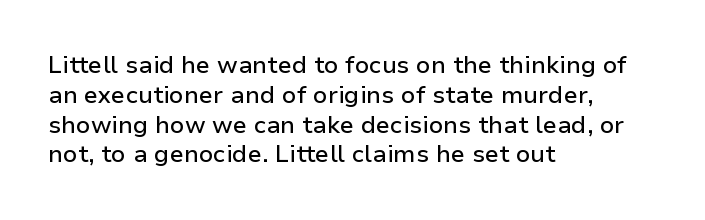
{"italic": "no", "underline": "no", "align": "left", "line_spacing_ratio": 1.24, "letter_spacing": "normal", "letter_spacing_em": 0.0, "glyph_px": 24}
